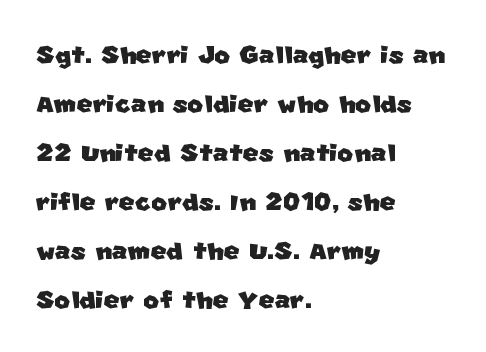
{"serif": "no", "width": "normal", "stroke_contrast": "low", "x_height": "large", "monospaced": "no", "underline": "no", "align": "left", "line_spacing": "normal", "line_spacing_ratio": 1.44, "letter_spacing": "normal", "letter_spacing_em": 0.0, "glyph_px": 34}
